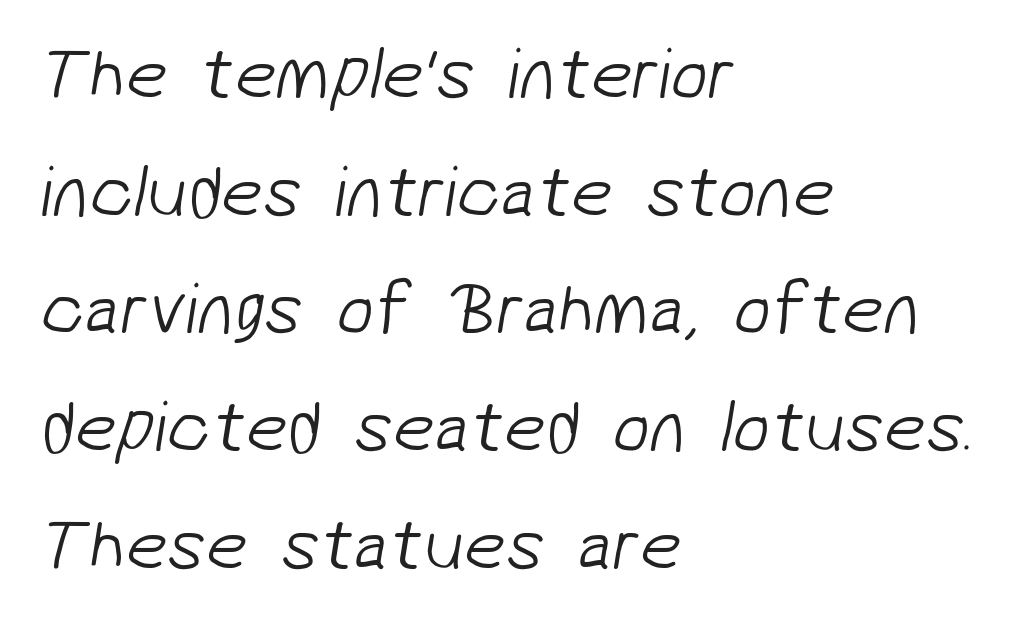
The image shows 74 px light sans-serif type; set left-aligned, normal line spacing (1.59x), normal letter spacing, not underlined; low stroke contrast and a medium x-height.
